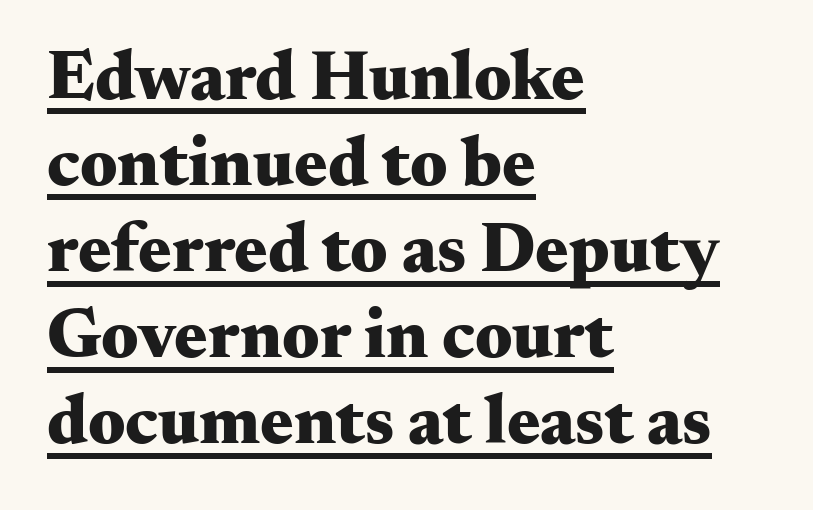
A typesetter would call this proportional, since set widths differ per character. The face used here has the dense, thick strokes of a bold. A baseline rule has been typeset under these characters. Unlike italic type, these characters show no tilt at all. The typeface chosen for these lines features serifs. The rendering keeps characters at their native spacing.
